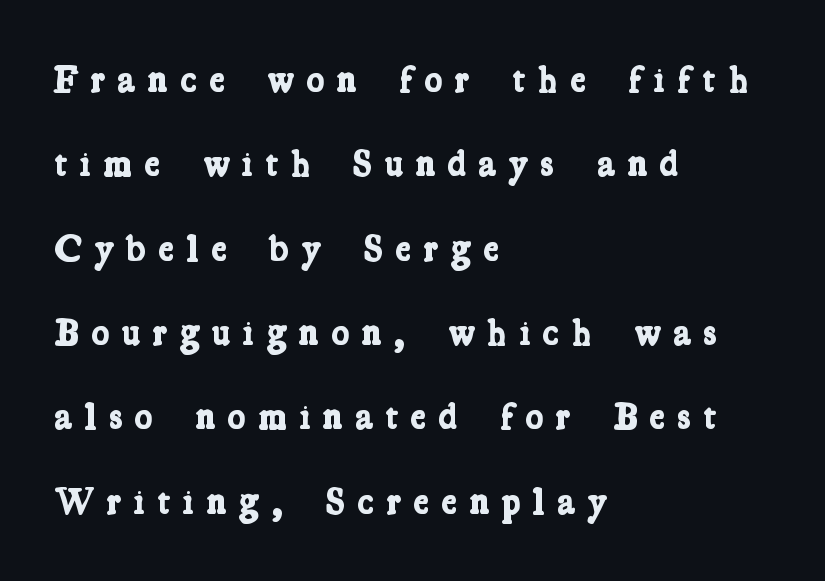
{"serif": "yes", "bold": "yes", "weight": "bold", "width": "condensed", "stroke_contrast": "low", "x_height": "medium", "monospaced": "no", "underline": "no", "align": "left", "line_spacing": "loose", "line_spacing_ratio": 2.22, "letter_spacing": "wide", "letter_spacing_em": 0.32, "glyph_px": 38}
